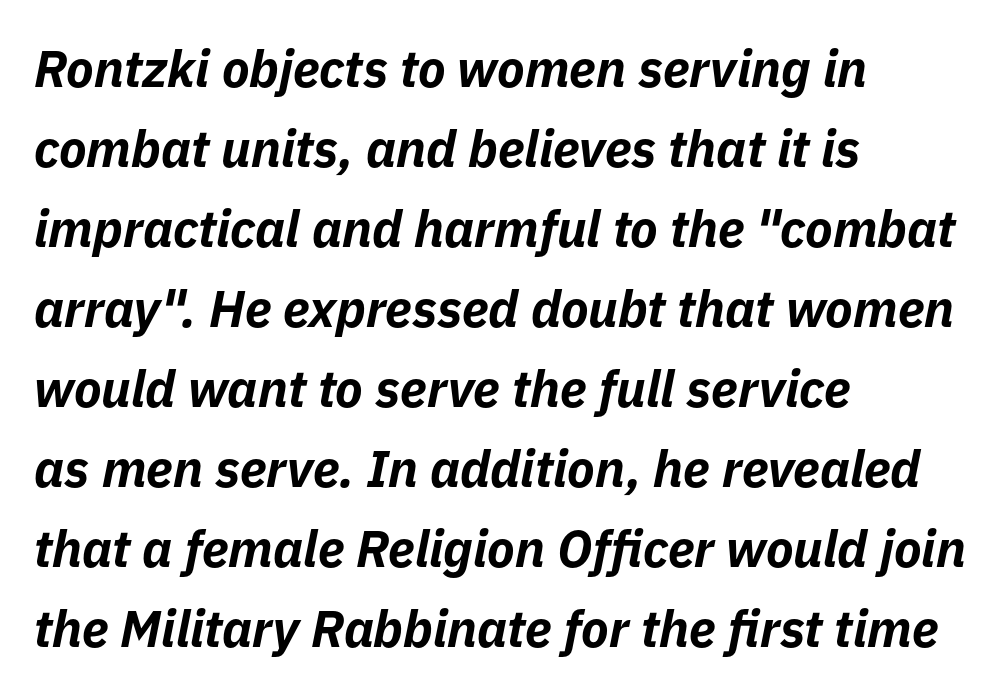
One-word summary of the alignment: left. In terms of leading, this rendering sits right in the middle. The baseline area is clear. The letters advance in unequal steps, a hallmark of proportional type.
